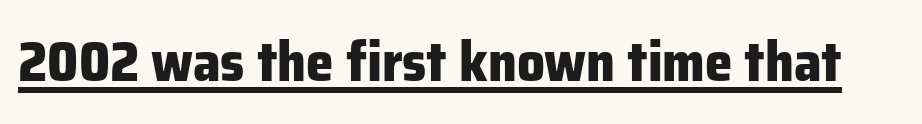
{"serif": "no", "italic": "no", "bold": "yes", "weight": "heavy", "width": "normal", "stroke_contrast": "low", "x_height": "medium", "monospaced": "no", "underline": "yes", "letter_spacing": "normal", "letter_spacing_em": 0.0, "glyph_px": 55}
